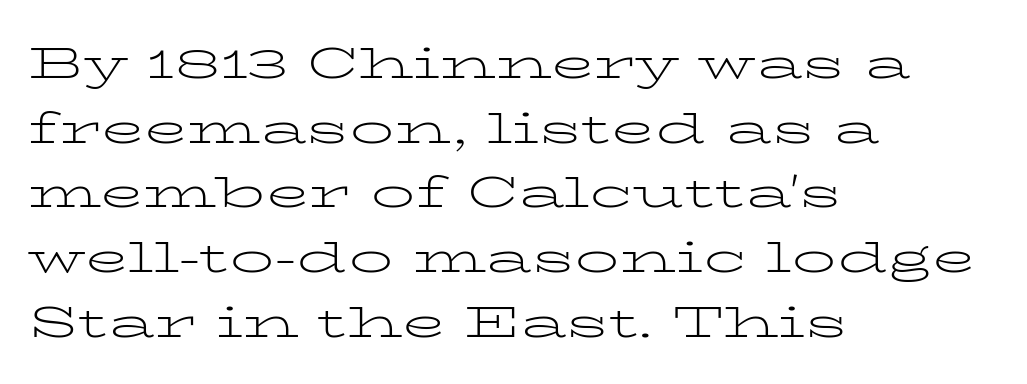
Honestly, the letter spacing is just normal — you wouldn't notice it. The strokes are not fattened; the text isn't bold. Caption: multi-line text, flush left, ragged right. Italic: no, the glyphs are upright roman.
